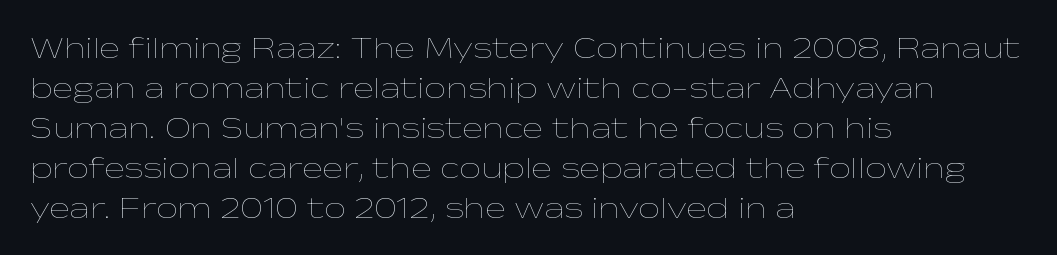
{"italic": "no", "bold": "no", "weight": "thin", "width": "wide", "stroke_contrast": "low", "x_height": "medium", "monospaced": "no", "underline": "no", "align": "left", "line_spacing": "normal", "line_spacing_ratio": 1.29, "letter_spacing": "normal", "letter_spacing_em": 0.0, "glyph_px": 31}
